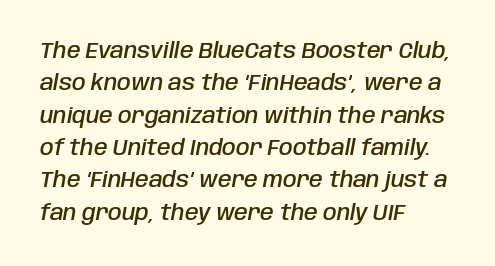
{"italic": "yes", "lean": "right", "slant_degrees": 10, "bold": "semi", "underline": "no", "align": "left", "line_spacing": "normal", "line_spacing_ratio": 1.47, "letter_spacing": "normal", "letter_spacing_em": 0.0, "glyph_px": 22}
